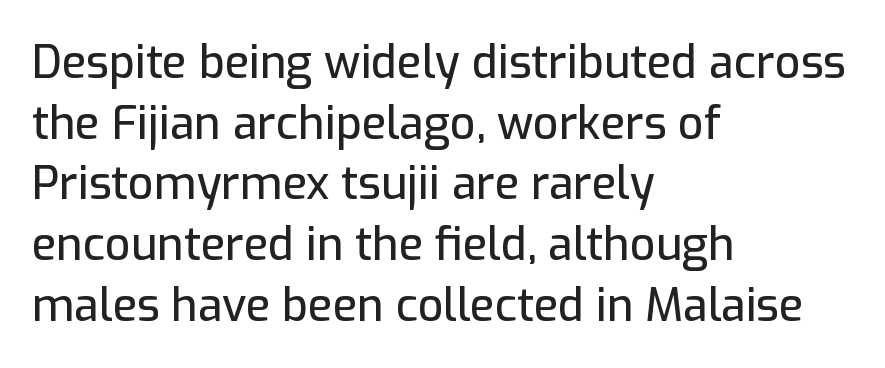
{"serif": "no", "italic": "no", "width": "normal", "stroke_contrast": "low", "x_height": "medium", "monospaced": "no", "underline": "no", "align": "left", "line_spacing": "normal", "line_spacing_ratio": 1.35, "letter_spacing": "normal", "letter_spacing_em": 0.0, "glyph_px": 45}
